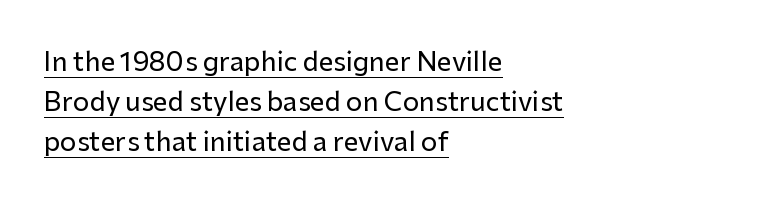
The image shows 26 px text type, upright; set left-aligned, normal line spacing (1.54x), normal letter spacing, underlined.
